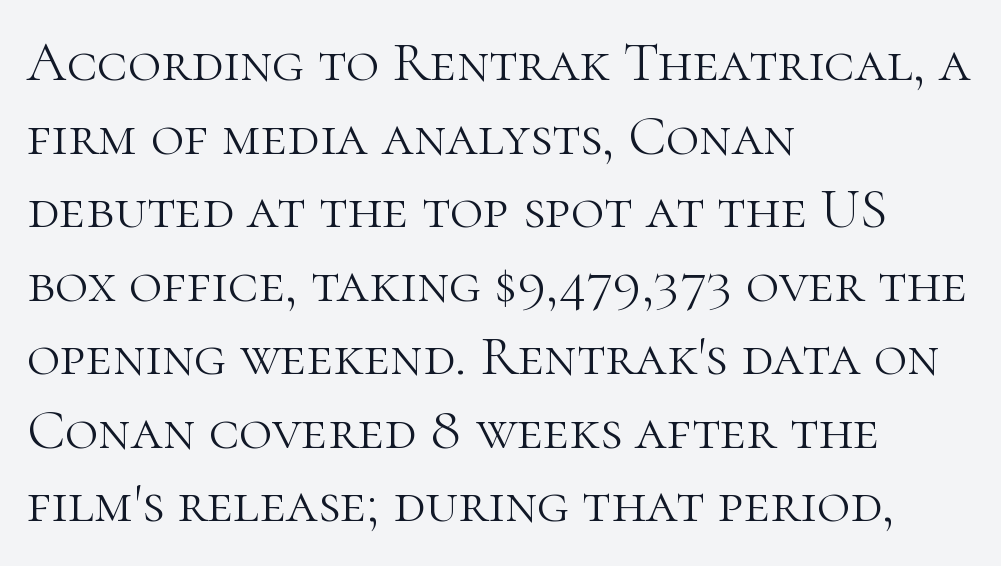
{"serif": "yes", "italic": "no", "bold": "no", "weight": "light", "width": "normal", "stroke_contrast": "high", "x_height": "medium", "monospaced": "no", "underline": "no", "align": "left", "line_spacing": "normal", "line_spacing_ratio": 1.29, "letter_spacing": "normal", "letter_spacing_em": 0.0, "glyph_px": 57}
